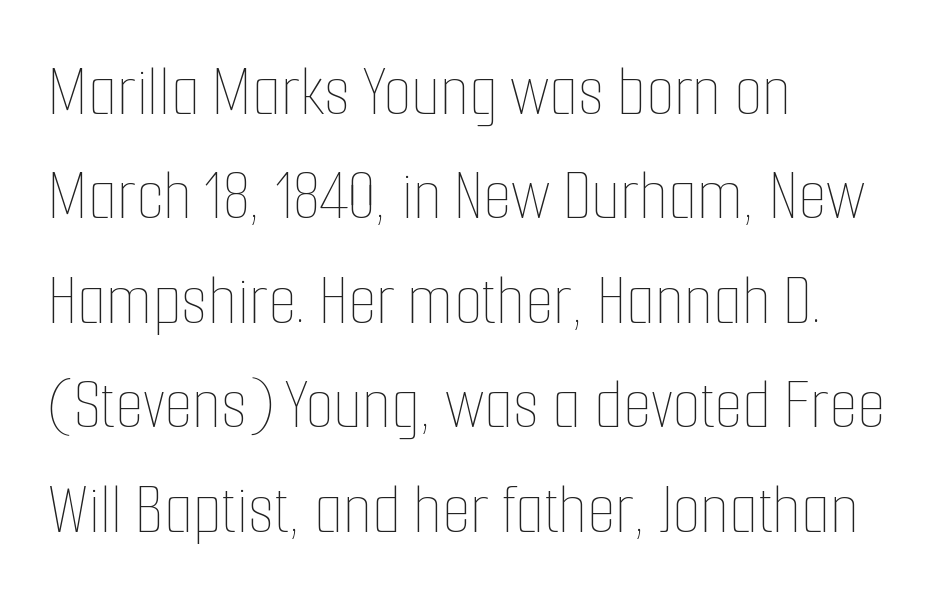
Q: Is the text bold? A: No.
Q: Is the text italic (slanted)? A: No, it is upright.
Q: Is the text underlined? A: No.
Q: How is the paragraph aligned? A: Left-aligned.
Q: Is the spacing between letters normal or unusually wide? A: Normal.
Q: Is the spacing between lines tight, normal or loose? A: Normal.
Q: Width (condensed, normal, or wide)? A: Condensed.
Q: Stroke contrast? A: Low.
Q: x-height? A: Medium.
Q: Monospaced? A: No.
